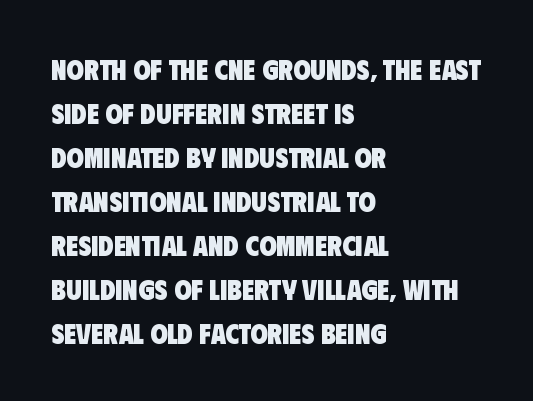
{"serif": "no", "bold": "yes", "weight": "heavy", "width": "condensed", "stroke_contrast": "low", "x_height": "large", "monospaced": "no", "underline": "no", "align": "left", "line_spacing": "normal", "line_spacing_ratio": 1.57, "letter_spacing": "normal", "letter_spacing_em": 0.0, "glyph_px": 28}
